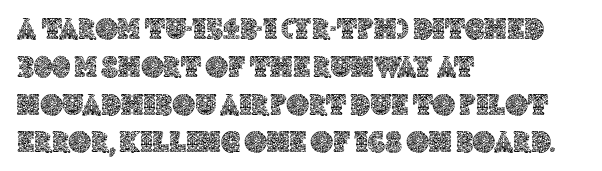
{"italic": "no", "width": "normal", "x_height": "large", "monospaced": "no", "underline": "no", "align": "left", "line_spacing_ratio": 1.22, "letter_spacing": "normal", "letter_spacing_em": 0.0, "glyph_px": 31}
